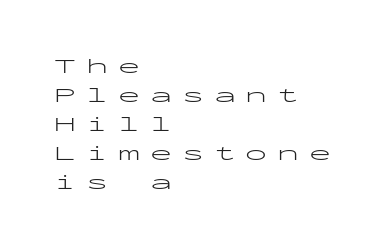
The image shows 22 px text type, upright; set left-aligned, normal line spacing (1.32x), unusually wide letter spacing (+0.45 em), not underlined.
